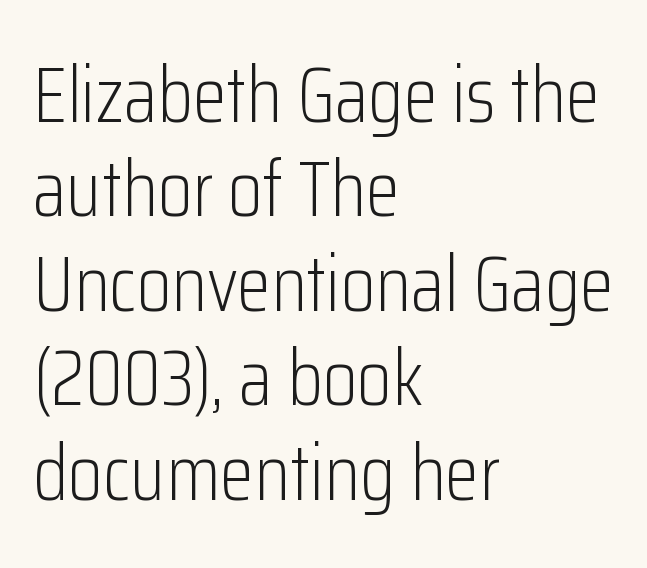
Q: Is the text bold? A: No.
Q: Is the text italic (slanted)? A: No, it is upright.
Q: Is the typeface a serif or a sans-serif typeface? A: Sans-serif.
Q: Is the text underlined? A: No.
Q: How is the paragraph aligned? A: Left-aligned.
Q: Is the spacing between letters normal or unusually wide? A: Normal.
Q: Width (condensed, normal, or wide)? A: Condensed.
Q: Stroke contrast? A: Low.
Q: x-height? A: Medium.
Q: Monospaced? A: No.
